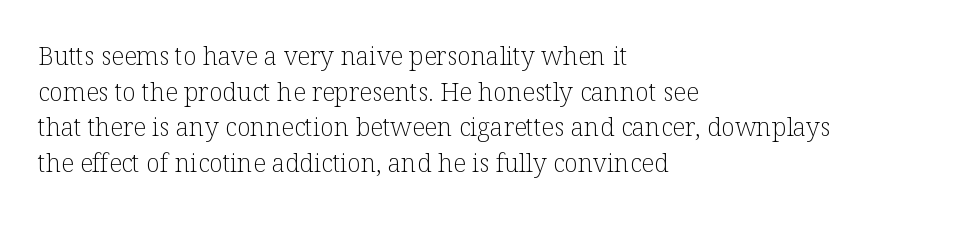
Q: Is the text bold? A: No.
Q: Is the text italic (slanted)? A: No, it is upright.
Q: Is the text underlined? A: No.
Q: How is the paragraph aligned? A: Left-aligned.
Q: Is the spacing between letters normal or unusually wide? A: Normal.
Q: Is the spacing between lines tight, normal or loose? A: Normal.
